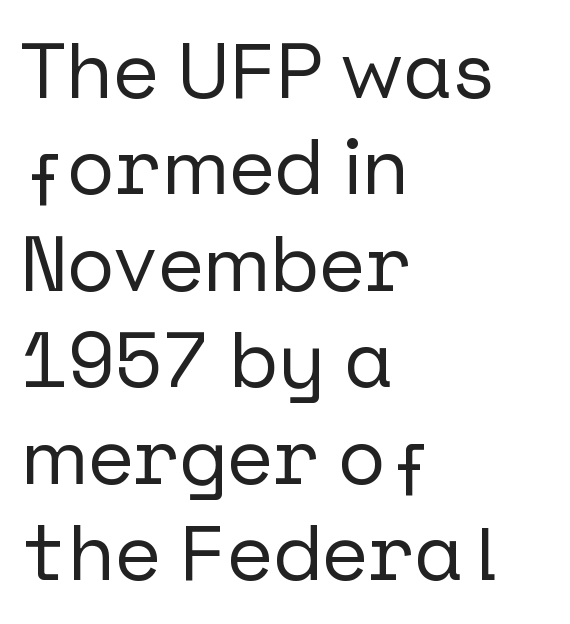
{"serif": "no", "italic": "no", "width": "normal", "stroke_contrast": "low", "x_height": "medium", "underline": "no", "align": "left", "line_spacing_ratio": 1.22, "letter_spacing": "normal", "letter_spacing_em": 0.0, "glyph_px": 79}
